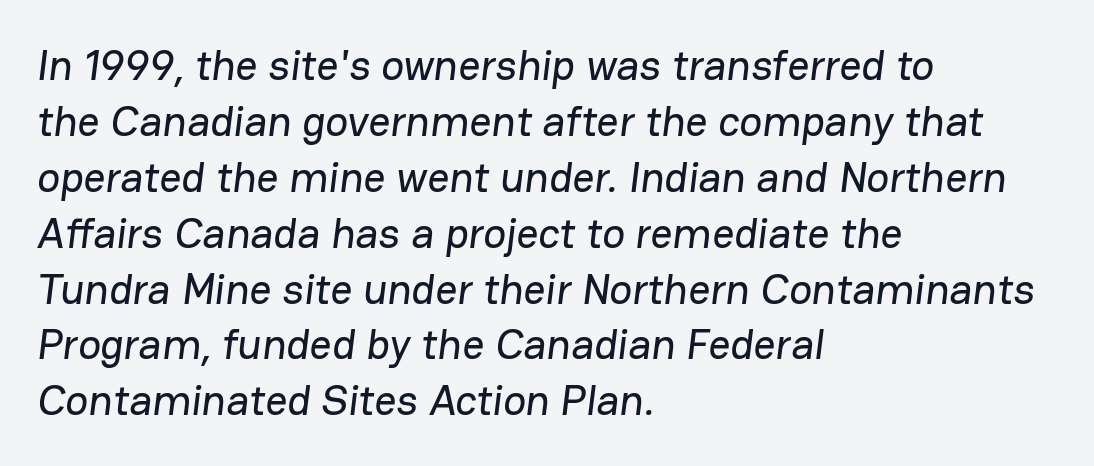
{"serif": "no", "width": "normal", "stroke_contrast": "low", "x_height": "medium", "monospaced": "no", "underline": "no", "align": "left", "line_spacing": "normal", "line_spacing_ratio": 1.3, "letter_spacing": "normal", "letter_spacing_em": 0.0, "glyph_px": 43}
